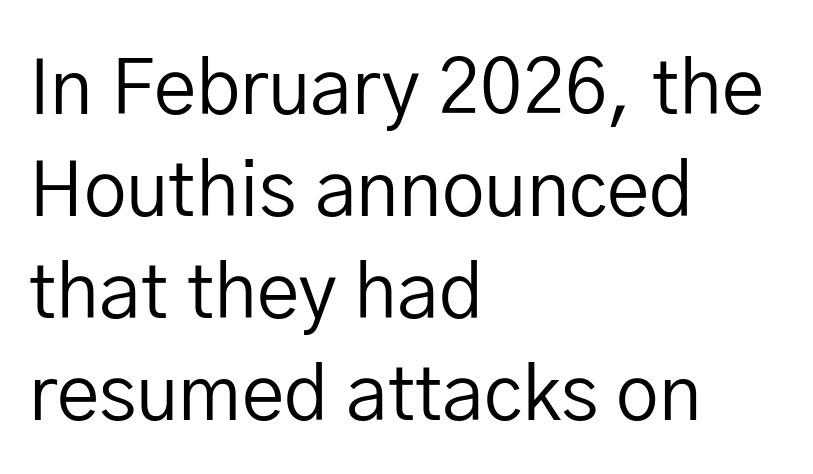
The image shows 76 px regular-weight sans-serif type, upright; set left-aligned, normal line spacing (1.34x), normal letter spacing, not underlined; low stroke contrast and a medium x-height.
